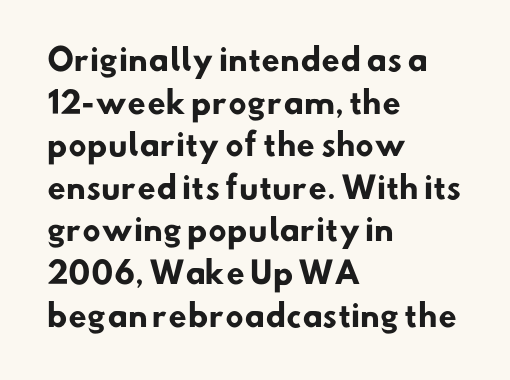
Visually the block forms a straight wall on the left and a jagged coastline on the right. Any mark beneath the type? The region is blank. The sample has been set heavy, in full bold. Normally led — the rows are evenly, conventionally spaced.
